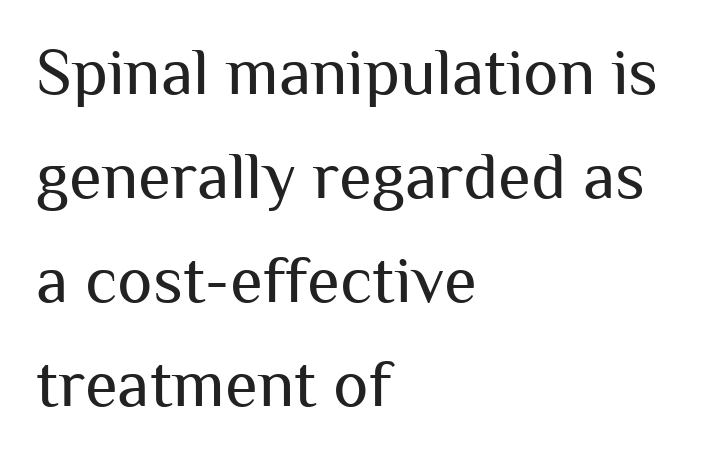
Q: Is the text bold? A: No.
Q: Is the text italic (slanted)? A: No, it is upright.
Q: Is the typeface a serif or a sans-serif typeface? A: Sans-serif.
Q: Is the text underlined? A: No.
Q: How is the paragraph aligned? A: Left-aligned.
Q: Is the spacing between letters normal or unusually wide? A: Normal.
Q: Is the spacing between lines tight, normal or loose? A: Normal.
Q: Width (condensed, normal, or wide)? A: Normal.
Q: Stroke contrast? A: Medium.
Q: x-height? A: Medium.
Q: Monospaced? A: No.
